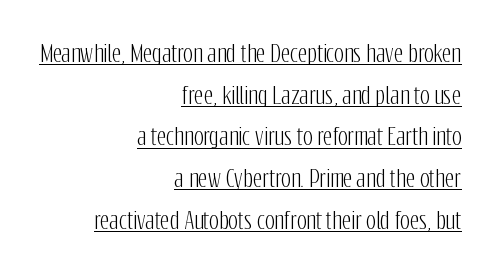
{"italic": "no", "underline": "yes", "align": "right", "line_spacing_ratio": 1.81, "letter_spacing": "normal", "letter_spacing_em": 0.0, "glyph_px": 23}
